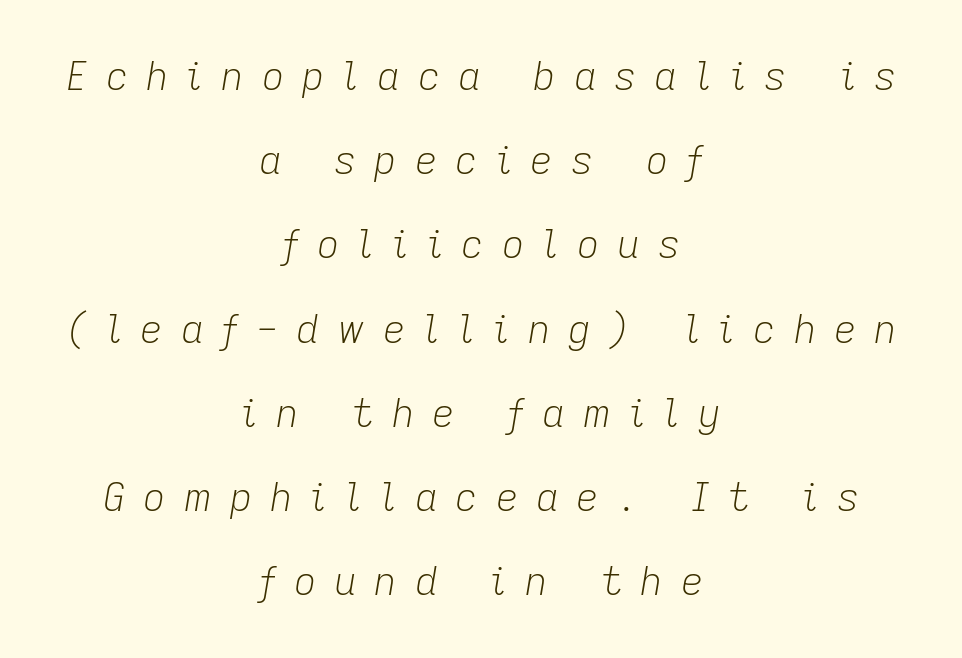
The space between consecutive lines is lavish. Compared with a flush-left layout, this one balances lines on the center instead. Counters stay open thanks to moderate or lighter strokes. An italicized treatment has been applied to the whole sample. Proportional: the letters do not fall into vertical columns.
